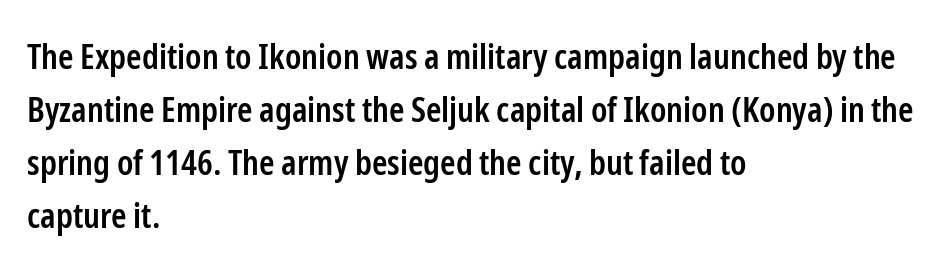
{"serif": "no", "italic": "no", "bold": "semi", "weight": "semibold", "width": "condensed", "stroke_contrast": "low", "x_height": "medium", "monospaced": "no", "underline": "no", "align": "left", "line_spacing": "normal", "line_spacing_ratio": 1.51, "letter_spacing": "normal", "letter_spacing_em": 0.0, "glyph_px": 35}
